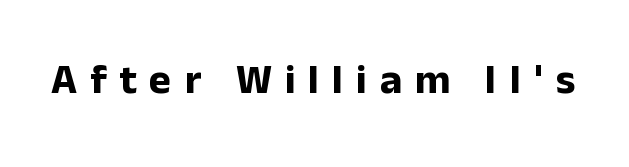
Q: Is the text bold? A: Yes.
Q: Is the text italic (slanted)? A: No, it is upright.
Q: Is the typeface a serif or a sans-serif typeface? A: Sans-serif.
Q: Is the text underlined? A: No.
Q: Is the spacing between letters normal or unusually wide? A: Unusually wide.
Q: Width (condensed, normal, or wide)? A: Normal.
Q: Stroke contrast? A: Low.
Q: x-height? A: Medium.
Q: Monospaced? A: No.
